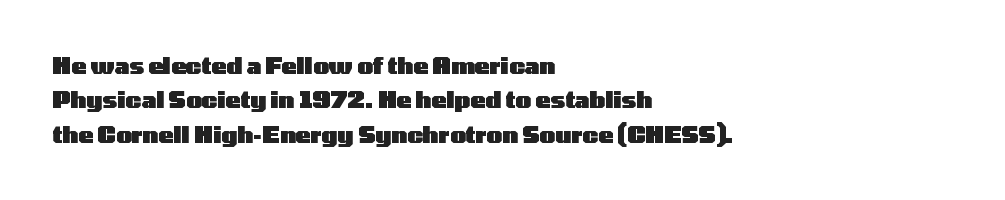
Upright lettering throughout. Just letters on the line, the space beneath them empty. The vertical gap from one line to the next is medium. Strong, thick strokes mark this as bold type. Short and long lines alike share a common starting point at left.
